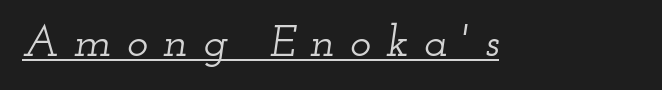
Designer's note — italics engaged. Typographically, this falls in the serif category. A typesetter would call this heavily tracked-out type. Proportional: the letters do not fall into vertical columns. A rule runs beneath these lines of type.
